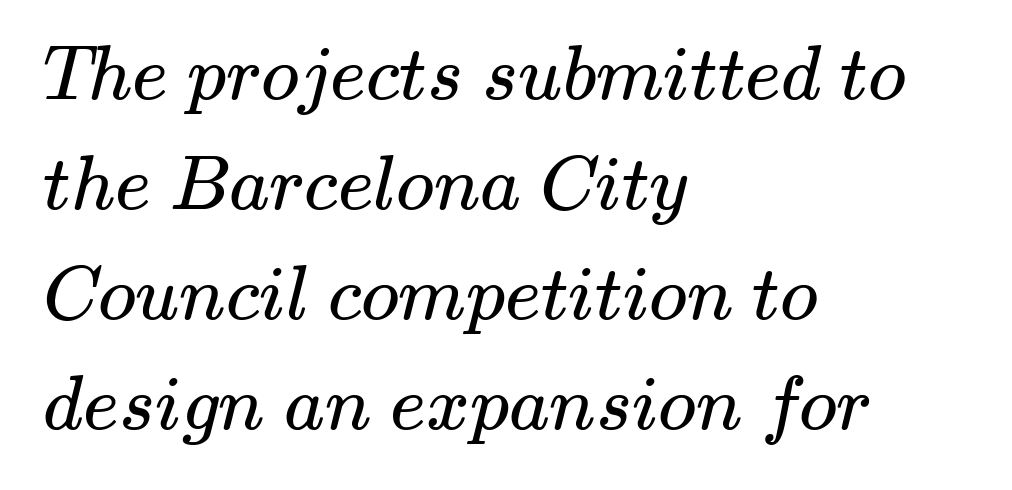
Visually the block forms a straight wall on the left and a jagged coastline on the right. Letters rest on an invisible, unmarked baseline. Do the characters align in a grid? No, the font is proportional. This rendering leaves character spacing at its baseline value.
